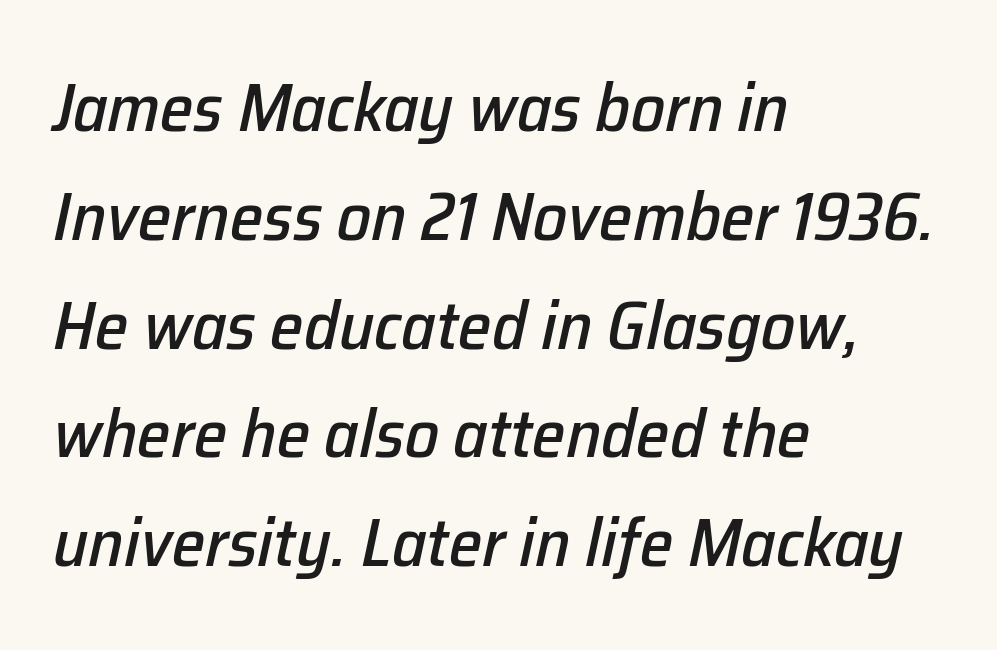
It's the slanting kind of type. What stands out about the letter spacing? Nothing — it is the standard amount. The face used here is proportionally spaced, like ordinary book or web type. Teacher's note: observe the even left margin — that is flush-left alignment. Summary of vertical rhythm: regular, with standard interline spacing. Descenders are the only things crossing below the line.
